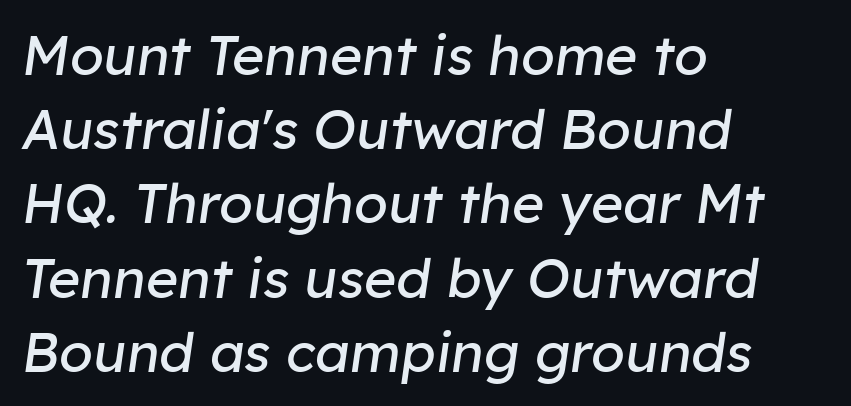
Notice how descenders clear the ascenders below comfortably — that's standard leading. The horizontal fit of the characters is conventional and even. A classic flush-left, rag-right setting is used for this passage. Has an underline been added? It has not. The rendering uses natural spacing where letterforms have individual widths.
